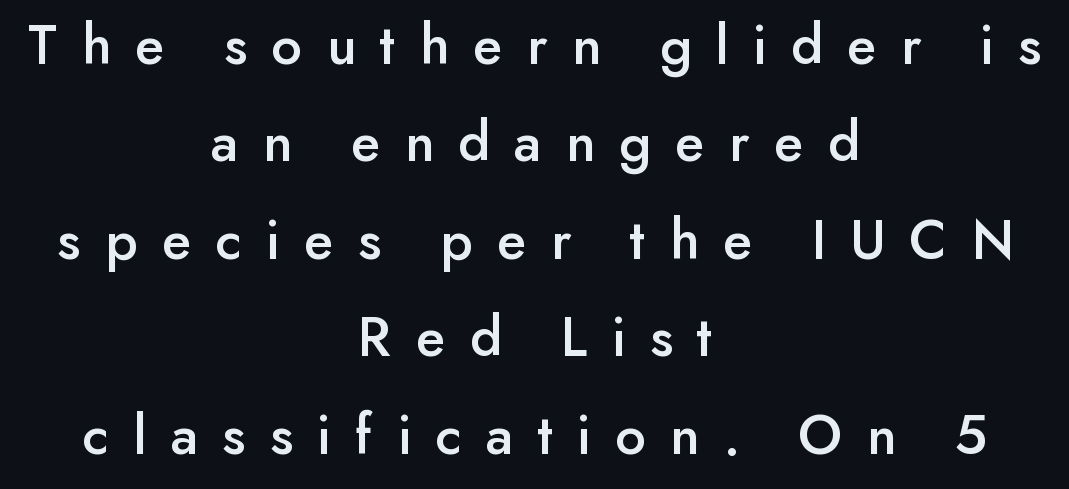
Q: Is the text italic (slanted)? A: No, it is upright.
Q: Is the typeface a serif or a sans-serif typeface? A: Sans-serif.
Q: Is the text underlined? A: No.
Q: How is the paragraph aligned? A: Centered.
Q: Is the spacing between letters normal or unusually wide? A: Unusually wide.
Q: Is the spacing between lines tight, normal or loose? A: Normal.
Q: Width (condensed, normal, or wide)? A: Normal.
Q: Stroke contrast? A: Low.
Q: x-height? A: Small.
Q: Monospaced? A: No.
